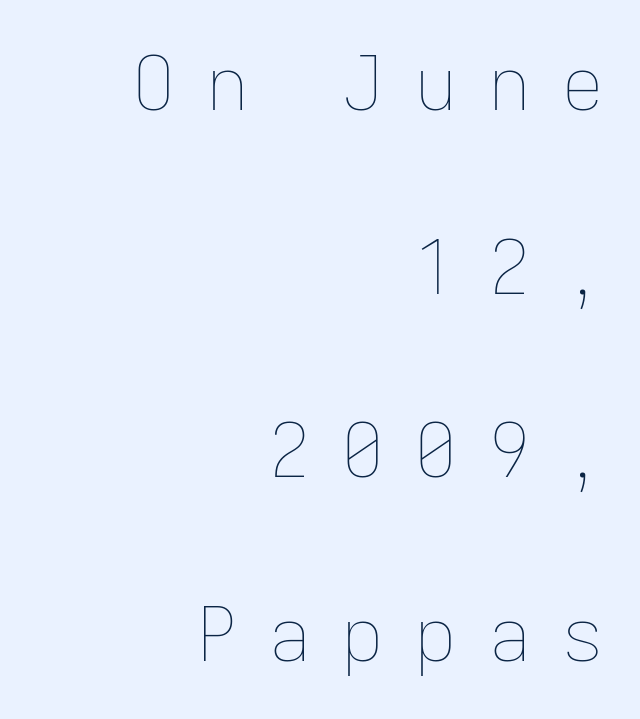
Whoever set this chose breathing room over compactness in the vertical rhythm. Loose tracking; the words dissolve into strings of separated letters. Designer's note — italics off, roman on. Descender tails drop into unmarked territory. Is the block centered? No — it sits flush against the right margin. You could not count columns in this text — the font is proportionally spaced.
